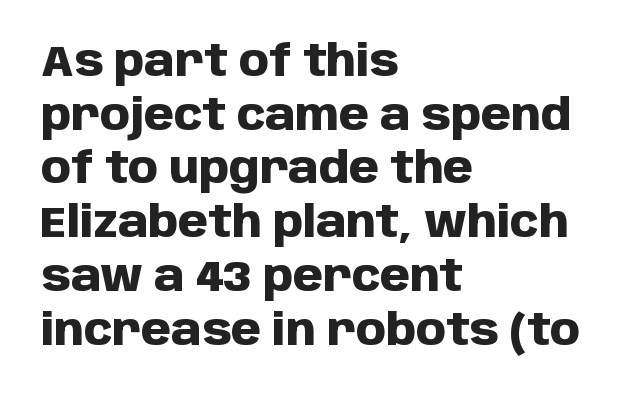
The image shows 43 px heavy sans-serif type, upright; set left-aligned, normal line spacing (1.25x), normal letter spacing, not underlined; low stroke contrast and a large x-height.
